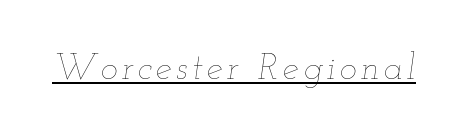
Q: Is the text bold? A: No.
Q: Is the text italic (slanted)? A: Yes, it leans right by about 12 degrees.
Q: Is the text underlined? A: Yes.
Q: Width (condensed, normal, or wide)? A: Wide.
Q: Stroke contrast? A: Low.
Q: x-height? A: Small.
Q: Monospaced? A: No.
